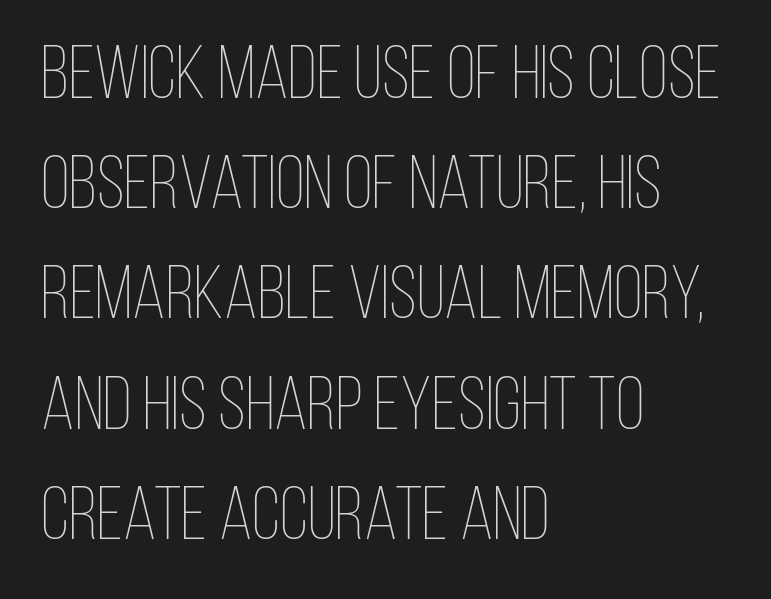
Vertically, the passage feels balanced, rows spaced as you'd expect. Compared with typical body copy, the letter spacing here is the same. The specimen reads as upright at a glance. The letterforms sit at book weight or below. Line starts are locked; line ends wander. Decoration check: the copy has no underline.
